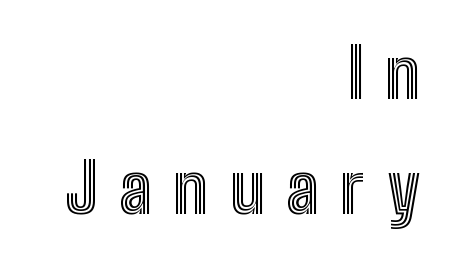
{"italic": "no", "width": "condensed", "x_height": "medium", "monospaced": "no", "underline": "no", "align": "right", "line_spacing": "normal", "line_spacing_ratio": 1.66, "letter_spacing": "wide", "letter_spacing_em": 0.31, "glyph_px": 69}
